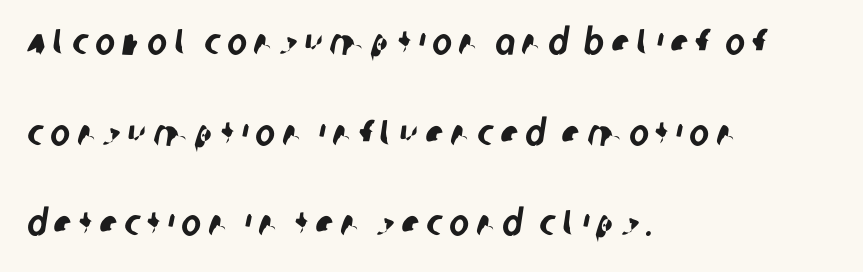
A sans-serif font was chosen for this passage. Do the characters align in a grid? No, the font is proportional. The rendering anchors every line to the left-hand side. Nobody drew a line under any word here.
